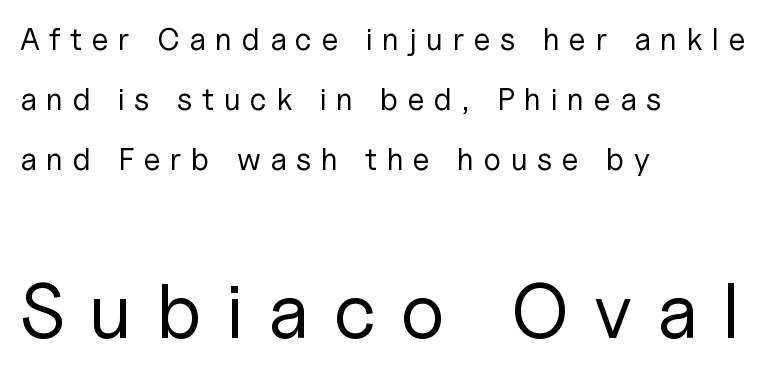
The image shows 78 px regular-weight sans-serif type, upright; set left-aligned, loose line spacing (1.93x), unusually wide letter spacing (+0.31 em), not underlined; the second (bottom) block is 2.52x larger; low stroke contrast and a medium x-height.
